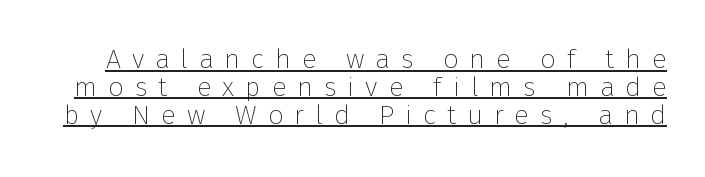
The image shows 27 px text type, upright; set tight line spacing (1.03x), unusually wide letter spacing (+0.41 em), underlined.
